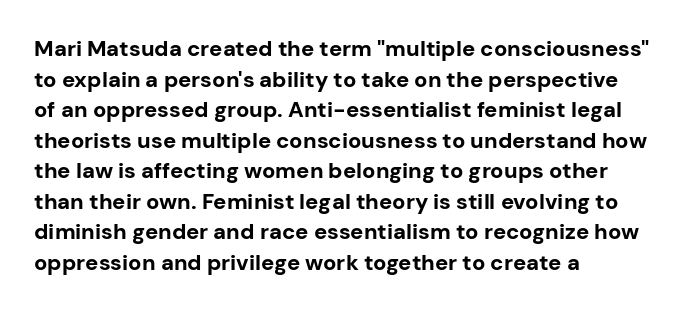
If you drew a line through each stem, it would be perfectly vertical. A normal amount of white space separates one row of letters from the next. Unmarked baselines from the first word to the last. Pretty heavy lettering here — definitely bold. The paragraph has a hard left edge and a soft right edge. These lines keep a tight, regular rhythm from letter to letter.
